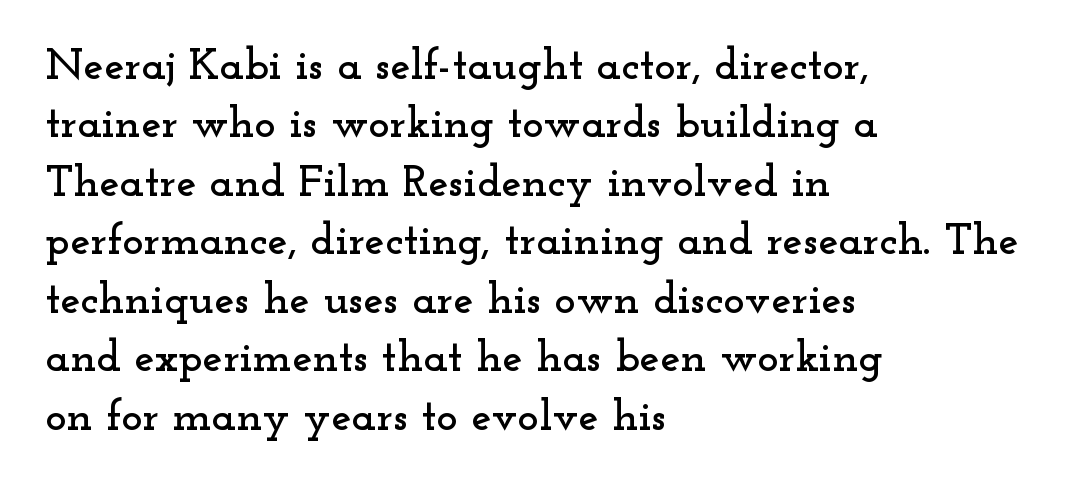
The image shows 45 px wide serif type, upright; set left-aligned, normal line spacing (1.3x), normal letter spacing, not underlined; low stroke contrast and a small x-height.
